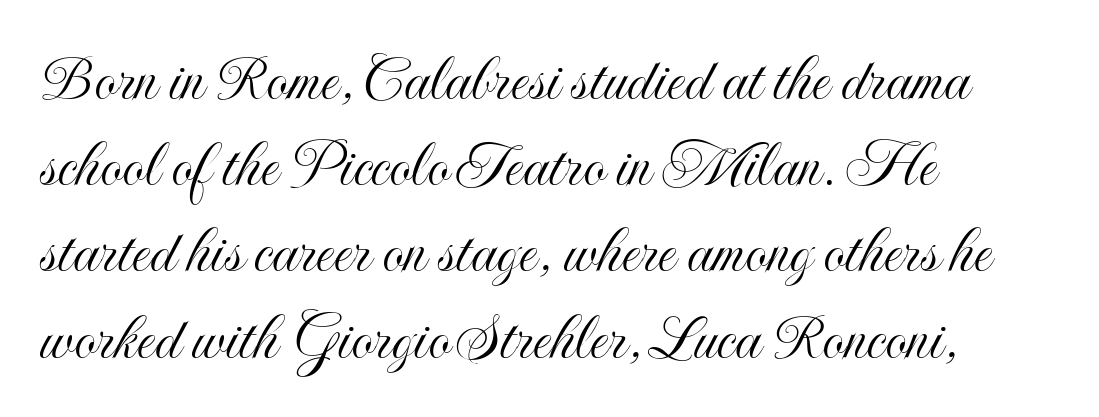
The image shows 69 px condensed type; set left-aligned, normal line spacing (1.25x), normal letter spacing, not underlined; a small x-height.
